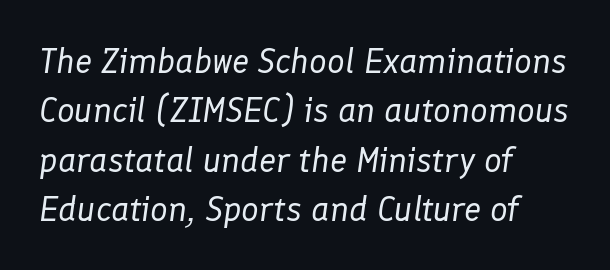
Q: Is the text bold? A: No.
Q: Is the text italic (slanted)? A: Yes, it leans right by about 8 degrees.
Q: Is the text underlined? A: No.
Q: How is the paragraph aligned? A: Left-aligned.
Q: Is the spacing between letters normal or unusually wide? A: Normal.
Q: Is the spacing between lines tight, normal or loose? A: Normal.
Q: Width (condensed, normal, or wide)? A: Normal.
Q: Stroke contrast? A: Low.
Q: x-height? A: Medium.
Q: Monospaced? A: No.
